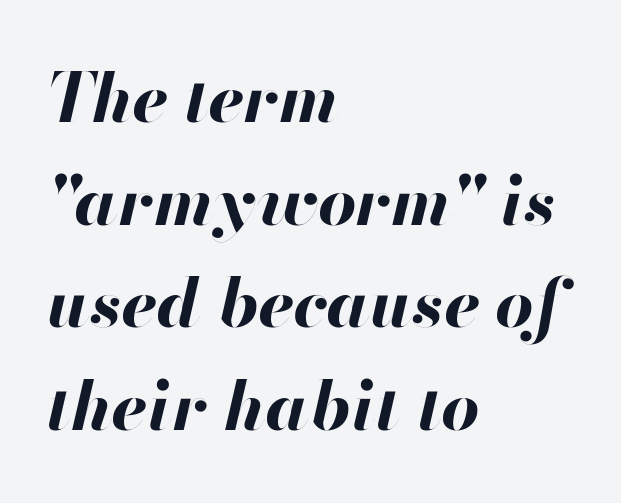
Summary of vertical rhythm: regular, with standard interline spacing. Unmarked baselines from the first word to the last. Strong, thick strokes mark this as bold type. In terms of posture, this sample is oblique. Varying glyph widths throughout — classic text-font behaviour.
